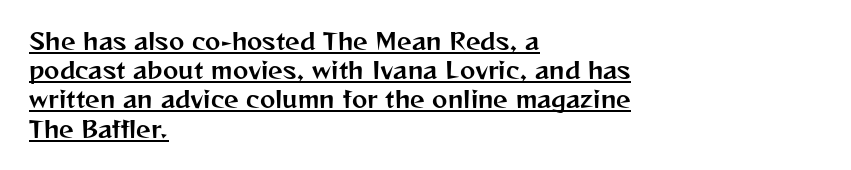
Q: Is the text italic (slanted)? A: No, it is upright.
Q: Is the text underlined? A: Yes.
Q: How is the paragraph aligned? A: Left-aligned.
Q: Is the spacing between letters normal or unusually wide? A: Normal.
Q: Is the spacing between lines tight, normal or loose? A: Normal.
